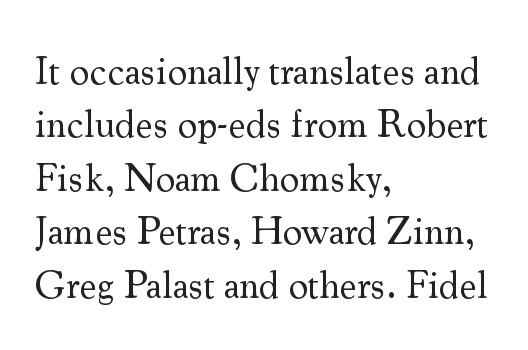
Q: Is the text bold? A: No.
Q: Is the text italic (slanted)? A: No, it is upright.
Q: Is the typeface a serif or a sans-serif typeface? A: Serif.
Q: Is the text underlined? A: No.
Q: How is the paragraph aligned? A: Left-aligned.
Q: Is the spacing between letters normal or unusually wide? A: Normal.
Q: Is the spacing between lines tight, normal or loose? A: Normal.
Q: Width (condensed, normal, or wide)? A: Normal.
Q: Stroke contrast? A: Medium.
Q: x-height? A: Small.
Q: Monospaced? A: No.
